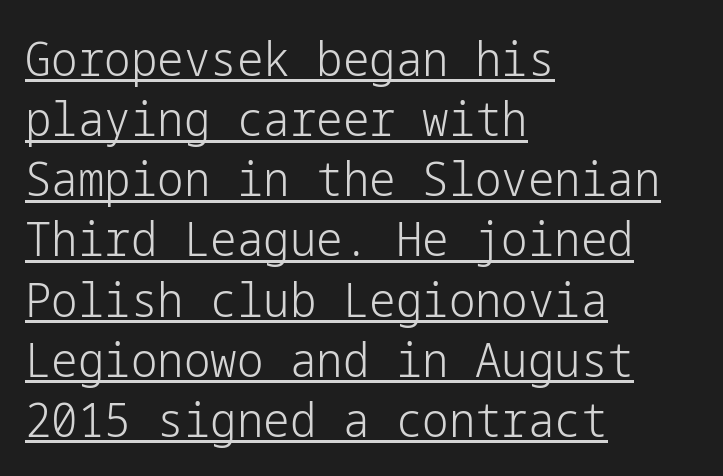
A continuous stroke trails under the words, as in a hyperlink. These lines are composed in type without serifs. Nothing heavy about these letters — not bold at all. The line-height multiplier appears to be the usual default. The rag falls on the right side of this text block. Caption: standard tracking, unaltered.
